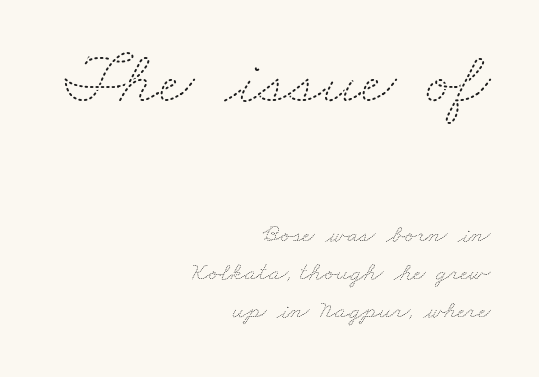
Q: Is the text bold? A: No.
Q: Is the text underlined? A: No.
Q: How is the paragraph aligned? A: Right-aligned.
Q: Is the spacing between letters normal or unusually wide? A: Normal.
Q: Is the spacing between lines tight, normal or loose? A: Normal.
Q: Which block of text is set in a larger size, the first (top) or the second (bottom)? A: The first (top) one.
Q: Width (condensed, normal, or wide)? A: Wide.
Q: Stroke contrast? A: Medium.
Q: x-height? A: Small.
Q: Monospaced? A: No.
